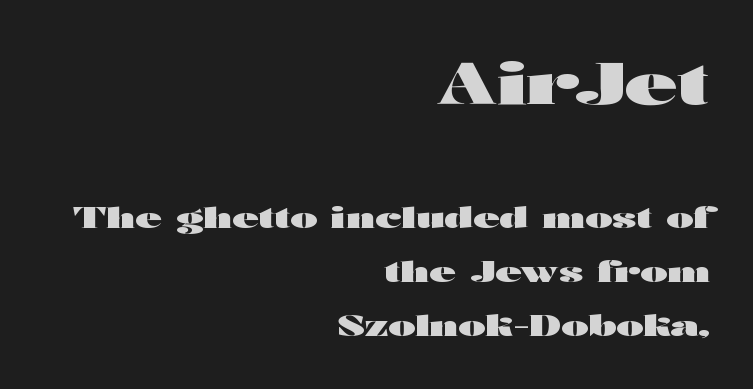
{"italic": "no", "bold": "yes", "weight": "heavy", "width": "wide", "stroke_contrast": "high", "x_height": "medium", "monospaced": "no", "underline": "no", "align": "right", "line_spacing_ratio": 1.86, "letter_spacing": "normal", "letter_spacing_em": 0.0, "larger_block": "first", "size_ratio": 2.0, "glyph_px": 58}
